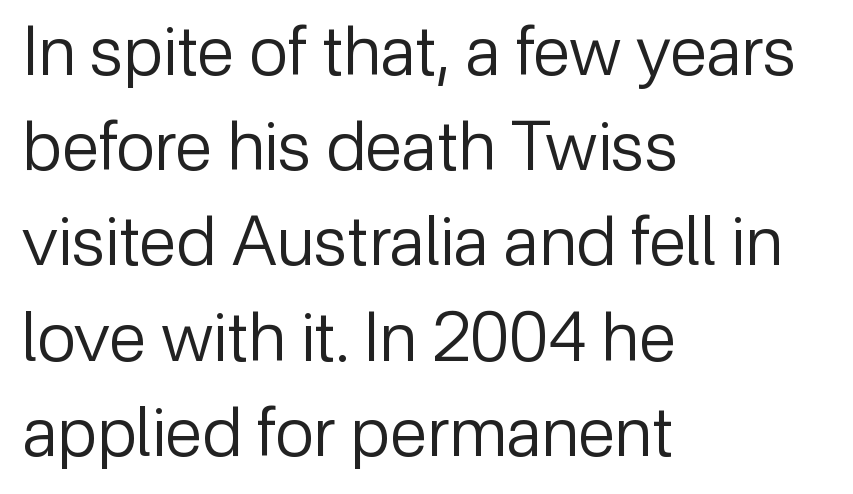
{"serif": "no", "italic": "no", "bold": "no", "weight": "regular", "width": "normal", "stroke_contrast": "low", "x_height": "medium", "monospaced": "no", "underline": "no", "align": "left", "line_spacing": "normal", "line_spacing_ratio": 1.4, "letter_spacing": "normal", "letter_spacing_em": 0.0, "glyph_px": 68}
